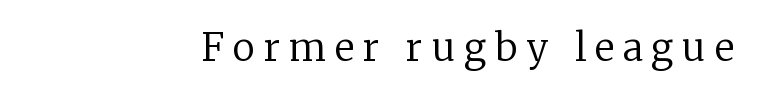
Short note: letters widely spaced. Caption: multi-line text, flush right, ragged left. A roman cut, with each character standing at attention. Honestly, there is no underline to notice here at all.
